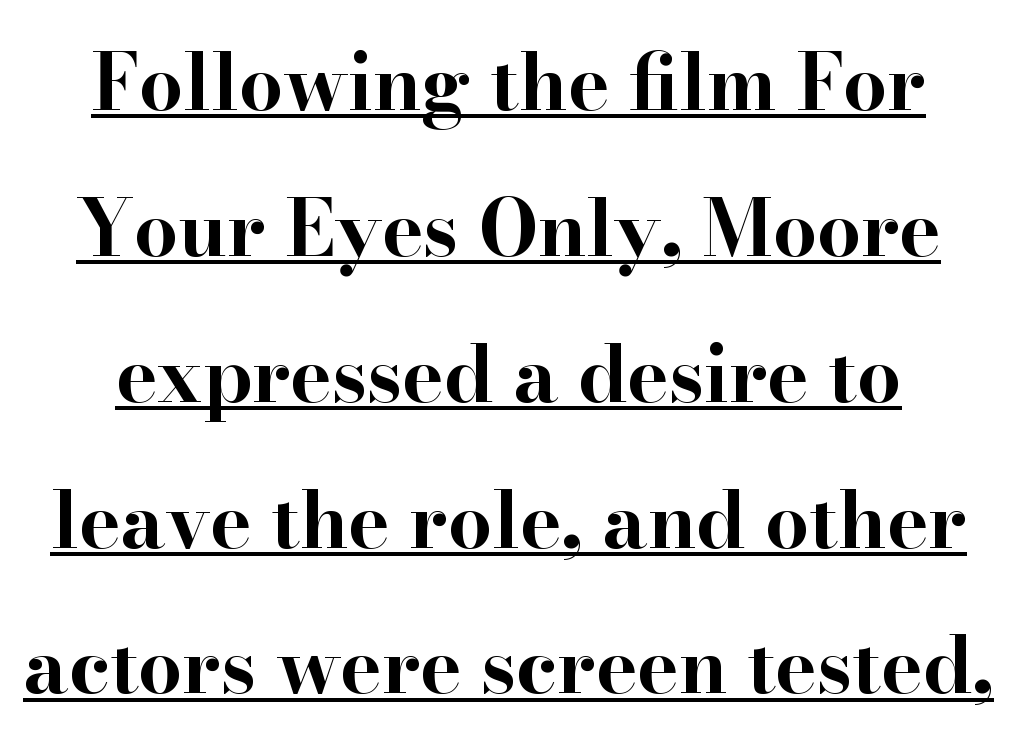
{"serif": "yes", "italic": "no", "bold": "yes", "weight": "bold", "width": "wide", "stroke_contrast": "high", "x_height": "small", "monospaced": "no", "underline": "yes", "line_spacing_ratio": 1.87, "letter_spacing": "normal", "letter_spacing_em": 0.0, "glyph_px": 78}
